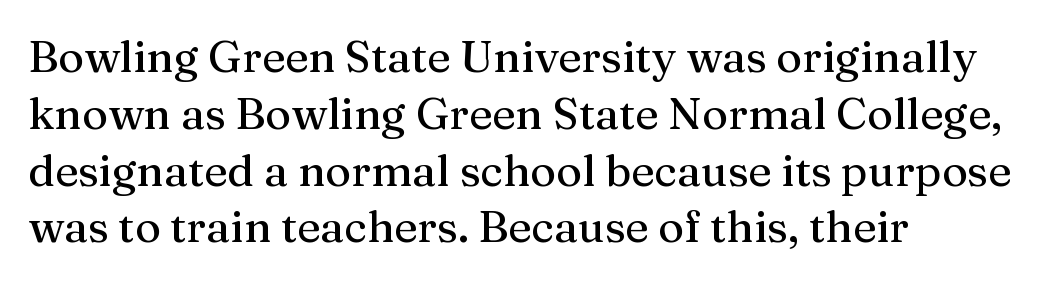
Q: Is the text italic (slanted)? A: No, it is upright.
Q: Is the typeface a serif or a sans-serif typeface? A: Serif.
Q: Is the text underlined? A: No.
Q: How is the paragraph aligned? A: Left-aligned.
Q: Is the spacing between letters normal or unusually wide? A: Normal.
Q: Is the spacing between lines tight, normal or loose? A: Normal.
Q: Width (condensed, normal, or wide)? A: Normal.
Q: Stroke contrast? A: Medium.
Q: x-height? A: Medium.
Q: Monospaced? A: No.
